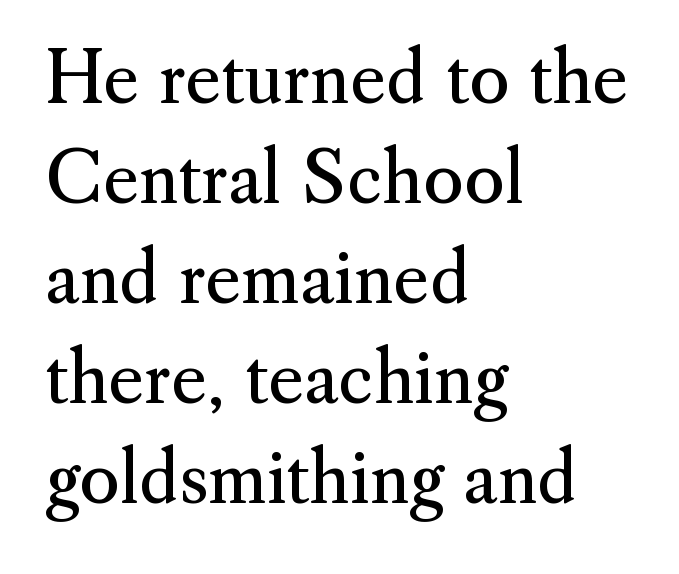
Q: Is the text bold? A: No.
Q: Is the text italic (slanted)? A: No, it is upright.
Q: Is the typeface a serif or a sans-serif typeface? A: Serif.
Q: Is the text underlined? A: No.
Q: How is the paragraph aligned? A: Left-aligned.
Q: Is the spacing between letters normal or unusually wide? A: Normal.
Q: Is the spacing between lines tight, normal or loose? A: Normal.
Q: Width (condensed, normal, or wide)? A: Normal.
Q: Stroke contrast? A: Medium.
Q: x-height? A: Small.
Q: Monospaced? A: No.
